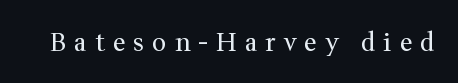
The image shows 25 px text type, upright; set unusually wide letter spacing (+0.32 em), not underlined.
